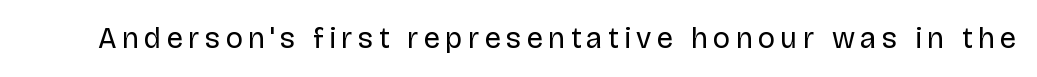
{"serif": "no", "italic": "no", "bold": "no", "weight": "regular", "width": "normal", "stroke_contrast": "low", "x_height": "large", "monospaced": "no", "underline": "no", "glyph_px": 29}
